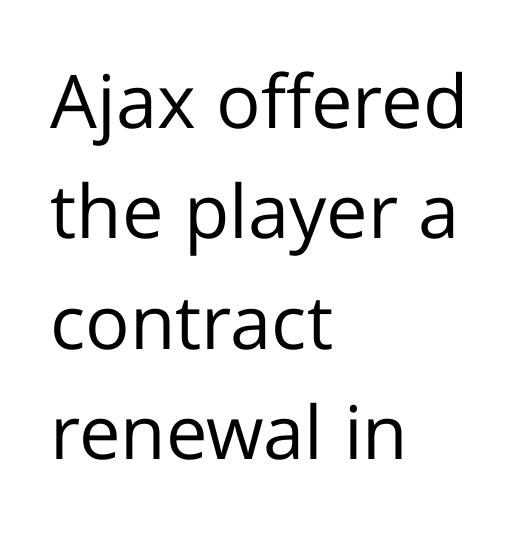
Q: Is the text bold? A: No.
Q: Is the text italic (slanted)? A: No, it is upright.
Q: Is the typeface a serif or a sans-serif typeface? A: Sans-serif.
Q: Is the text underlined? A: No.
Q: How is the paragraph aligned? A: Left-aligned.
Q: Is the spacing between letters normal or unusually wide? A: Normal.
Q: Is the spacing between lines tight, normal or loose? A: Normal.
Q: Width (condensed, normal, or wide)? A: Normal.
Q: Stroke contrast? A: Low.
Q: x-height? A: Medium.
Q: Monospaced? A: No.
